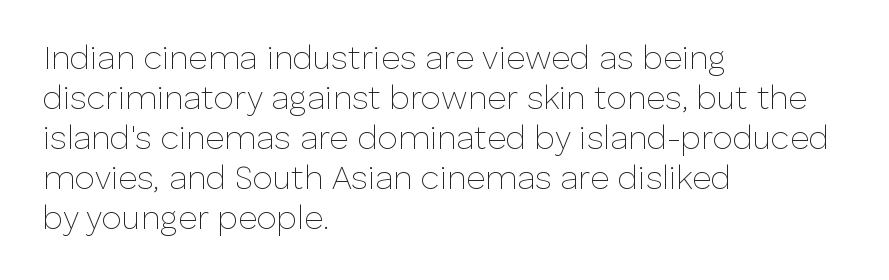
The image shows 33 px thin sans-serif type, upright; set left-aligned, line spacing 1.21x, normal letter spacing, not underlined; low stroke contrast and a medium x-height.
